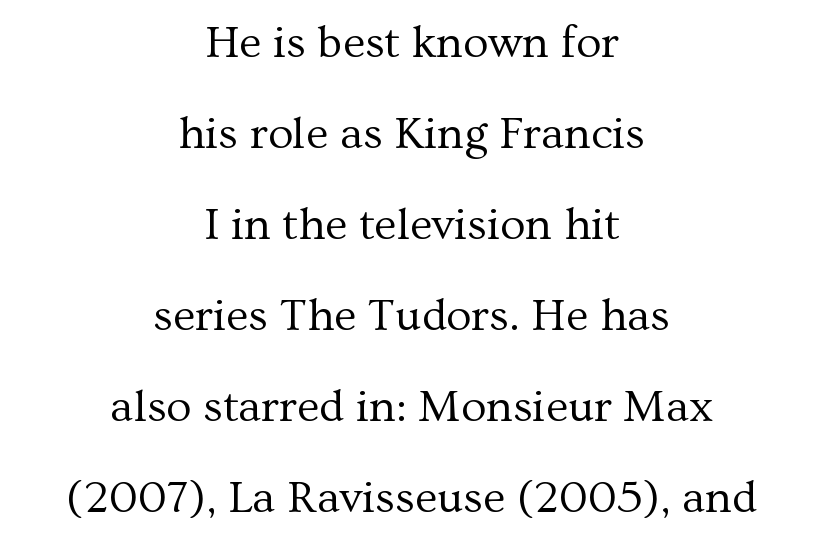
A serif font was chosen for this passage. The space between consecutive lines is lavish. Every row of glyphs is offset so its center matches the block's center. The face used here is proportionally spaced, like ordinary book or web type.
